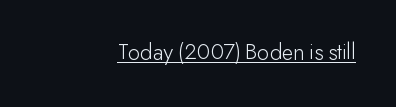
The image shows 24 px text type, upright; set normal letter spacing, underlined.
